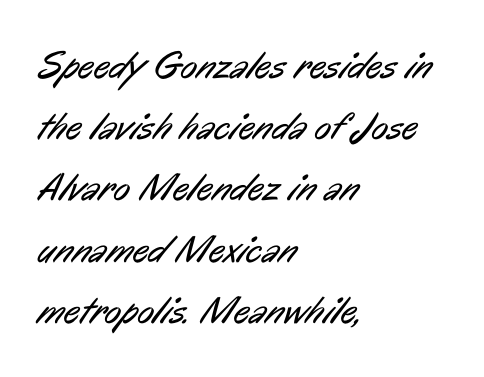
Heaviness? Minimal to ordinary, like unemphasized prose. Character widths vary here, with narrow letters taking less room than wide ones. The passage shown stacks its lines at a standard gap. A typesetter would call this zero additional tracking. Clear beneath every line of the passage. The characters display no serif detailing; their extremities are plain.
